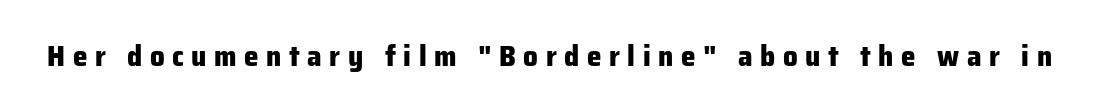
{"serif": "no", "italic": "no", "bold": "yes", "weight": "heavy", "width": "normal", "stroke_contrast": "low", "x_height": "medium", "monospaced": "no", "underline": "no", "letter_spacing": "wide", "letter_spacing_em": 0.26, "glyph_px": 29}
